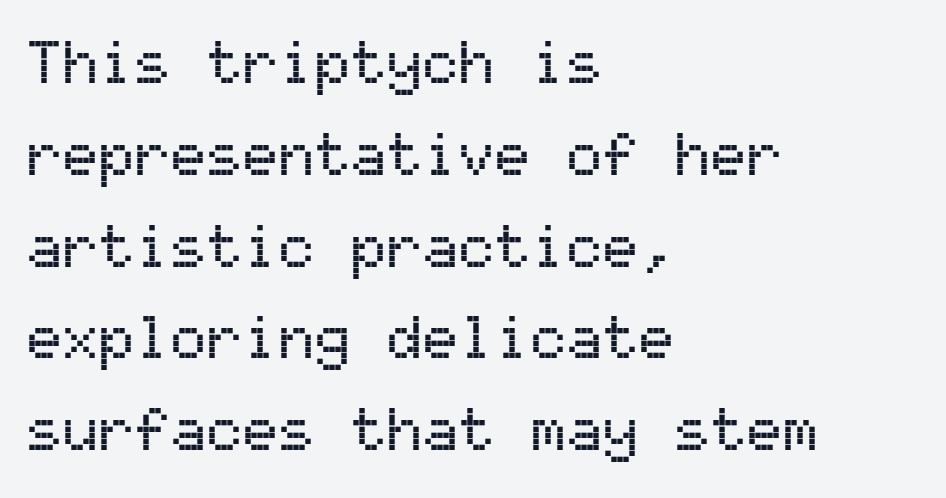
Typographically, this falls in the sans-serif category. Spacing between characters is what you'd get straight out of the box. Type without underlining. Here the designer chose a console-style face with uniform glyph widths.
